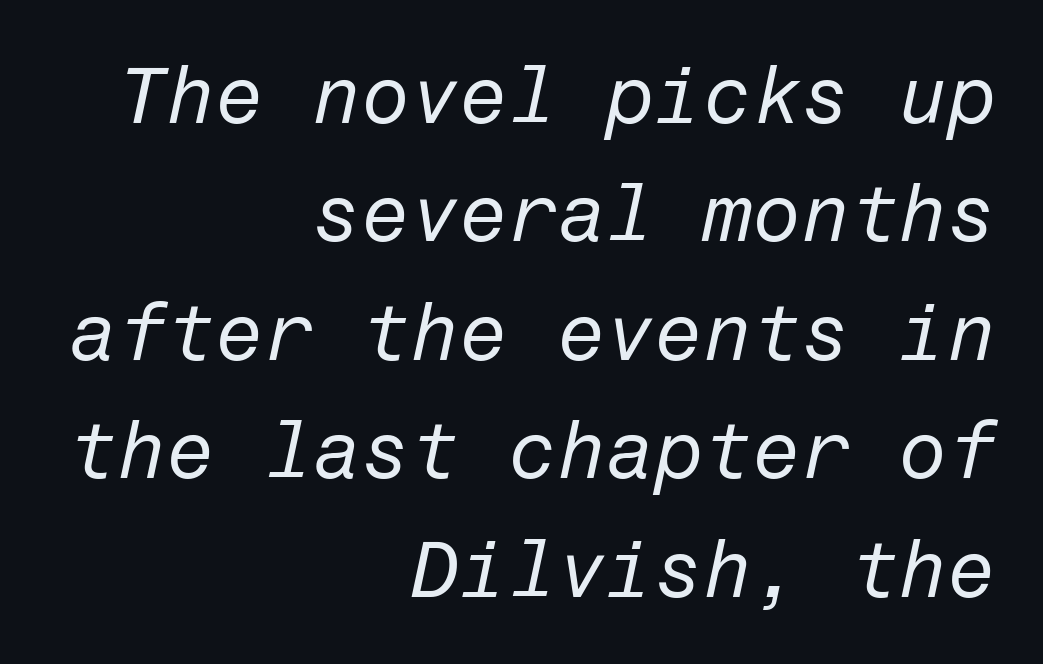
{"italic": "yes", "lean": "right", "slant_degrees": 12, "bold": "no", "weight": "regular", "width": "normal", "stroke_contrast": "low", "x_height": "medium", "underline": "no", "align": "right", "line_spacing": "normal", "line_spacing_ratio": 1.5, "letter_spacing": "normal", "letter_spacing_em": 0.0, "glyph_px": 79}
